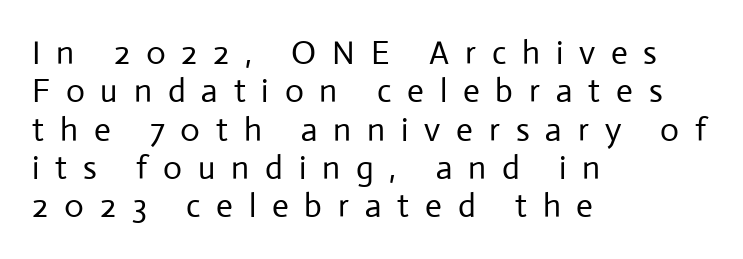
The rendering anchors every line to the left-hand side. Is the letter spacing exaggerated? Yes — the characters are pushed far apart. You can tell from the bare stems that sans-serif type was used. The passage shown is not underscored anywhere. Tall strokes in this sample are plumb rather than angled.
